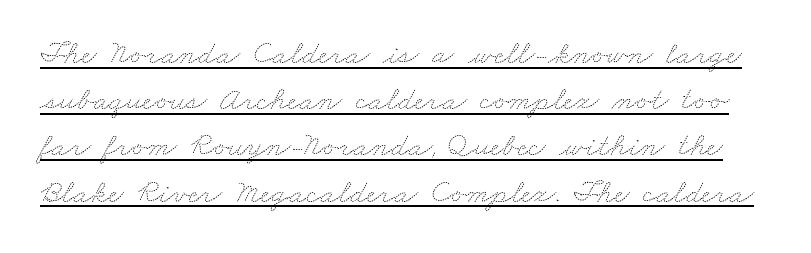
The image shows 33 px thin, wide type; set normal line spacing (1.4x), normal letter spacing, underlined; medium stroke contrast and a small x-height.
